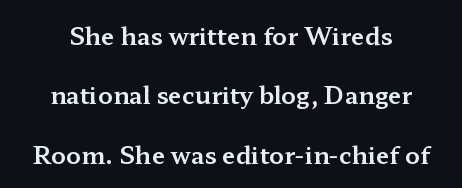
Q: Is the text italic (slanted)? A: No, it is upright.
Q: Is the text underlined? A: No.
Q: How is the paragraph aligned? A: Centered.
Q: Is the spacing between letters normal or unusually wide? A: Normal.
Q: Is the spacing between lines tight, normal or loose? A: Loose.
